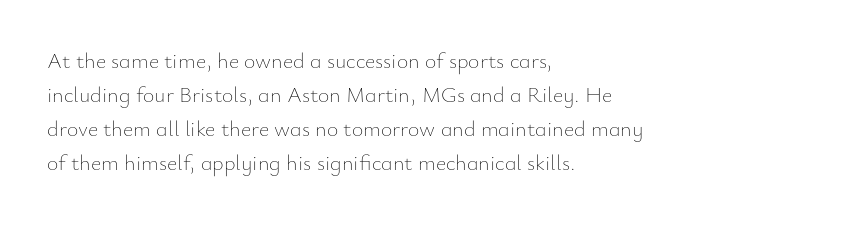
Q: Is the text bold? A: No.
Q: Is the text italic (slanted)? A: No, it is upright.
Q: Is the text underlined? A: No.
Q: How is the paragraph aligned? A: Left-aligned.
Q: Is the spacing between letters normal or unusually wide? A: Normal.
Q: Is the spacing between lines tight, normal or loose? A: Normal.
